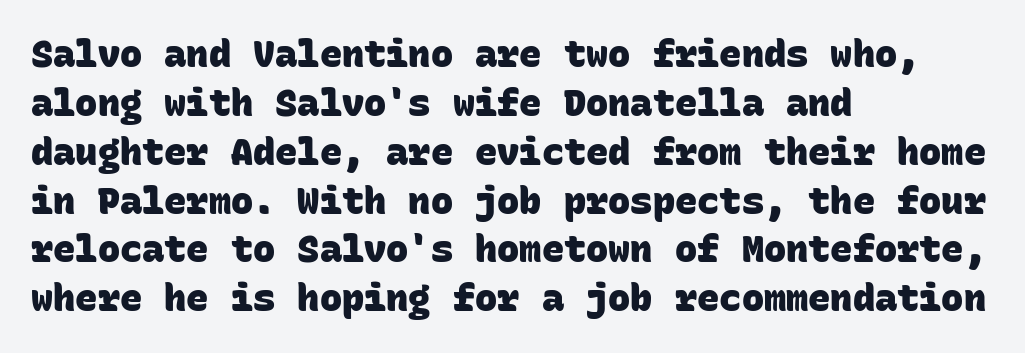
Q: Is the text bold? A: Yes.
Q: Is the typeface a serif or a sans-serif typeface? A: Sans-serif.
Q: Is the text underlined? A: No.
Q: How is the paragraph aligned? A: Left-aligned.
Q: Is the spacing between letters normal or unusually wide? A: Normal.
Q: Is the spacing between lines tight, normal or loose? A: Normal.
Q: Width (condensed, normal, or wide)? A: Normal.
Q: Stroke contrast? A: Low.
Q: x-height? A: Large.
Q: Monospaced? A: Yes.
